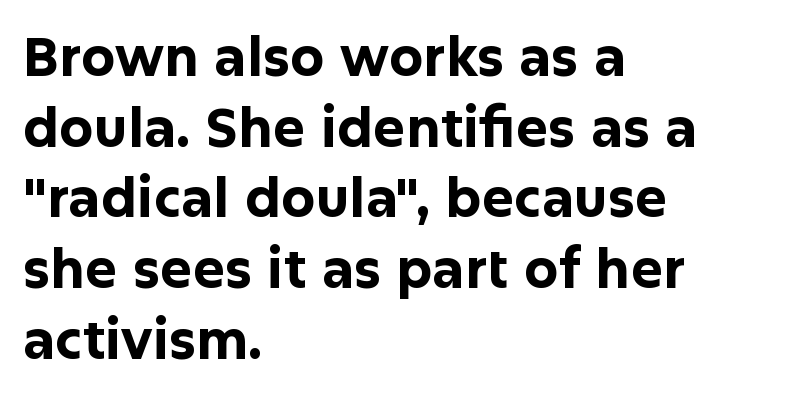
Tall strokes in this sample are plumb rather than angled. Line starts are locked; line ends wander. There is no visible air inserted between adjacent glyphs. Interline gaps are of average width in this sample. You can tell from the bare stems that sans-serif type was used.
